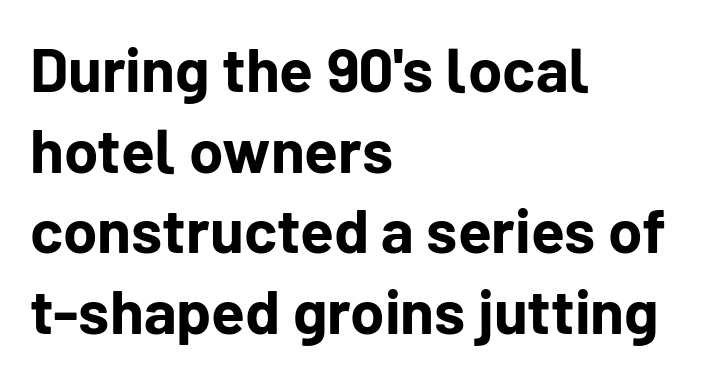
The image shows 62 px bold sans-serif type, upright; set left-aligned, normal line spacing (1.3x), normal letter spacing, not underlined; low stroke contrast and a medium x-height.
